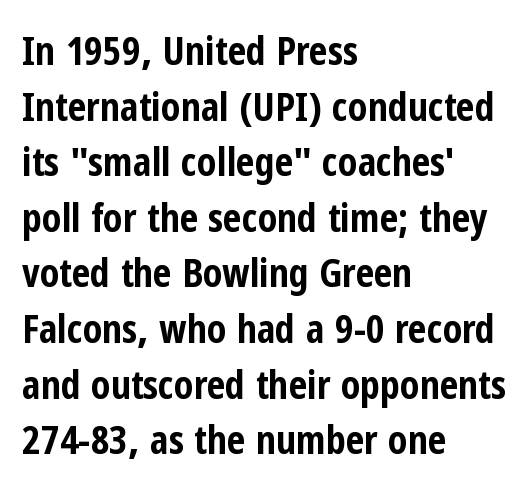
Serifs: no, the terminals of the letterforms are clean. Think of a printed novel: that variable character pitch is what you see here. Set as a true bold cut, around the 700 mark. Ordinary non-slanted type is in use. Line spacing here is normal.
